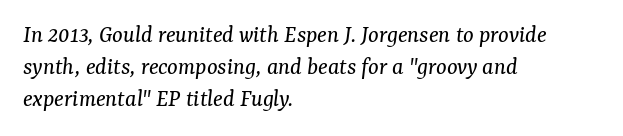
{"italic": "yes", "lean": "right", "slant_degrees": 7, "bold": "no", "underline": "no", "align": "left", "line_spacing": "normal", "line_spacing_ratio": 1.28, "letter_spacing": "normal", "letter_spacing_em": 0.0, "glyph_px": 25}
